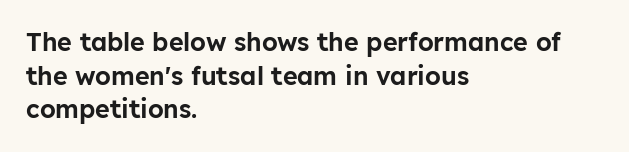
The image shows 25 px text type, upright; set left-aligned, normal line spacing (1.35x), normal letter spacing, not underlined.
